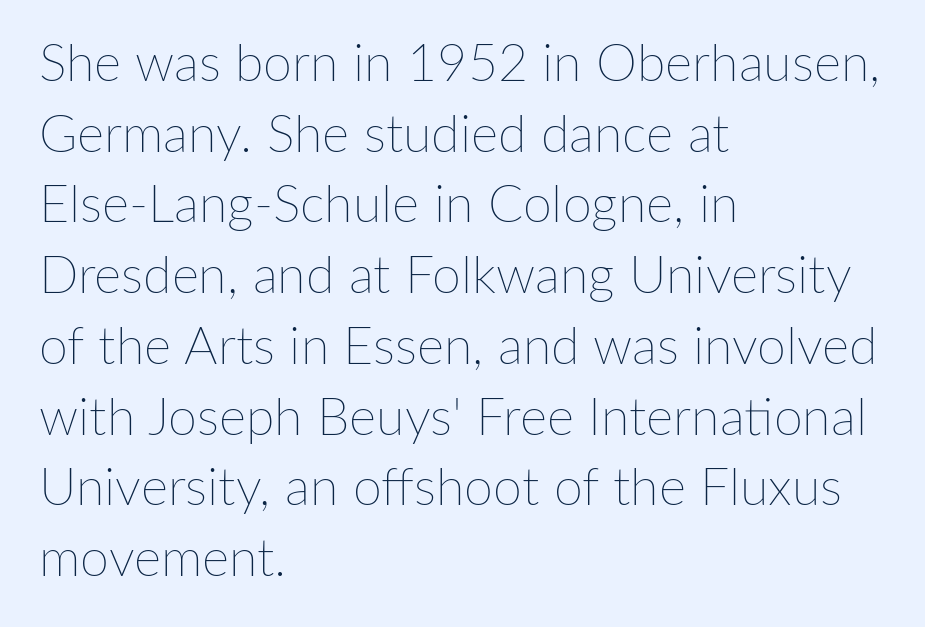
This sample is left-justified, so line endings fall wherever the words run out. Anything drawn beneath the words? Only blank space. Proportional: the letters do not fall into vertical columns. Stroke thickness stays within the range of a standard reading face or lighter. You could call the tracking neutral — neither tight nor loose.
